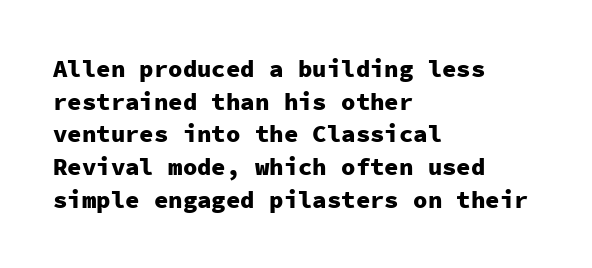
Q: Is the text bold? A: Yes.
Q: Is the text italic (slanted)? A: No, it is upright.
Q: Is the text underlined? A: No.
Q: How is the paragraph aligned? A: Left-aligned.
Q: Is the spacing between letters normal or unusually wide? A: Normal.
Q: Is the spacing between lines tight, normal or loose? A: Normal.
